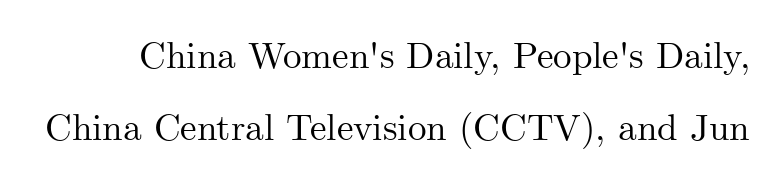
Q: Is the text italic (slanted)? A: No, it is upright.
Q: Is the typeface a serif or a sans-serif typeface? A: Serif.
Q: Is the text underlined? A: No.
Q: Is the spacing between letters normal or unusually wide? A: Normal.
Q: Is the spacing between lines tight, normal or loose? A: Loose.
Q: Width (condensed, normal, or wide)? A: Normal.
Q: Stroke contrast? A: Medium.
Q: x-height? A: Small.
Q: Monospaced? A: No.
